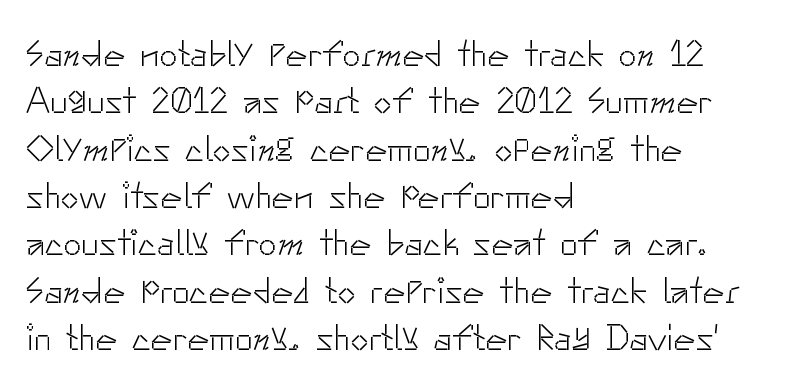
{"serif": "no", "italic": "no", "bold": "no", "weight": "light", "width": "normal", "stroke_contrast": "low", "x_height": "small", "monospaced": "no", "underline": "no", "align": "left", "line_spacing": "normal", "line_spacing_ratio": 1.28, "letter_spacing": "normal", "letter_spacing_em": 0.0, "glyph_px": 37}
